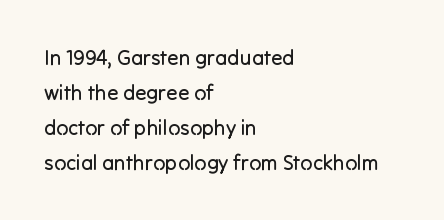
{"italic": "no", "bold": "no", "underline": "no", "align": "left", "line_spacing": "normal", "line_spacing_ratio": 1.66, "letter_spacing": "normal", "letter_spacing_em": 0.0, "glyph_px": 21}
